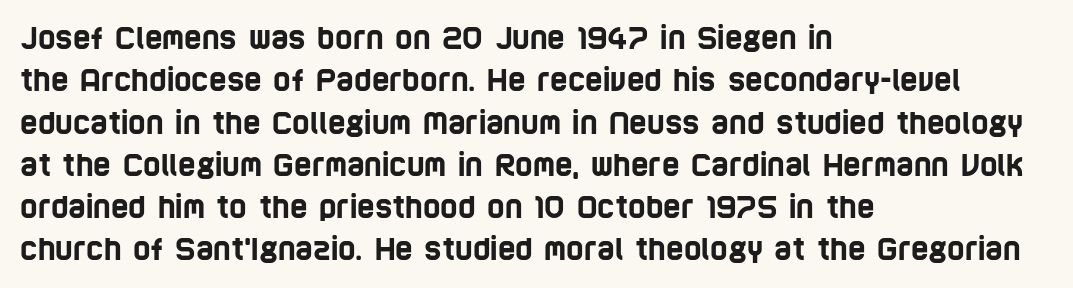
The face used here is proportionally spaced, like ordinary book or web type. Alignment: flush left. The font family rendered here belongs to the sans-serif group. The line-height multiplier appears to be the usual default. Nothing unusual about the tracking: characters are spaced as the font intends. The zone under the glyphs is completely vacant.
